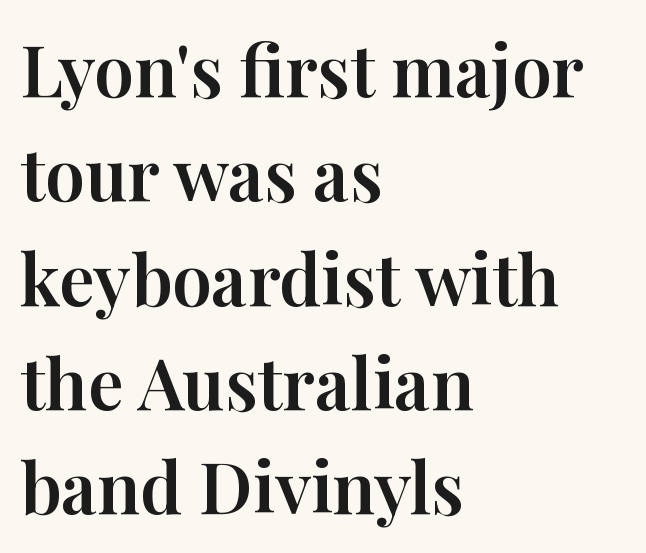
The image shows 71 px serif type, upright; set left-aligned, normal line spacing (1.47x), normal letter spacing, not underlined; high stroke contrast and a medium x-height.
